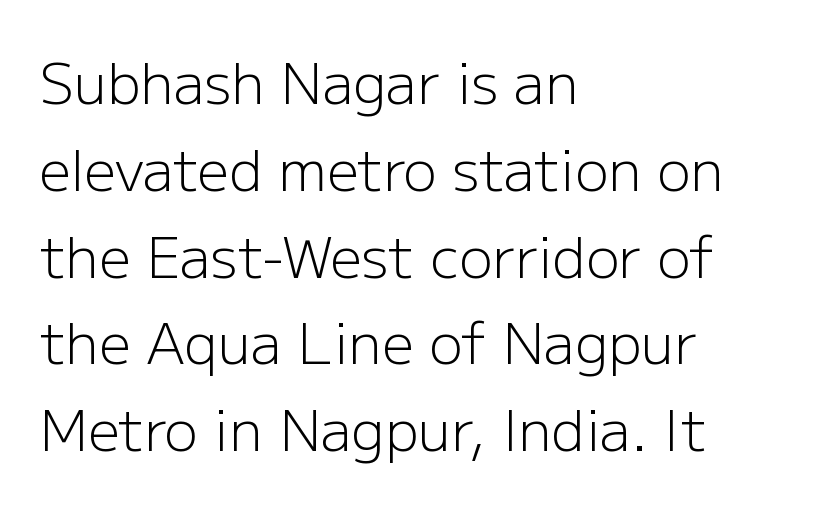
{"serif": "no", "italic": "no", "bold": "no", "weight": "light", "width": "normal", "stroke_contrast": "low", "x_height": "medium", "monospaced": "no", "underline": "no", "align": "left", "line_spacing": "normal", "line_spacing_ratio": 1.55, "letter_spacing": "normal", "letter_spacing_em": 0.0, "glyph_px": 56}
